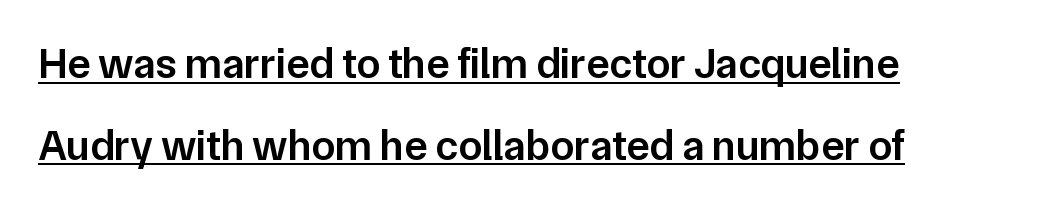
The image shows 43 px semibold sans-serif type, upright; set left-aligned, loose line spacing (1.9x), normal letter spacing, underlined; low stroke contrast and a medium x-height.
